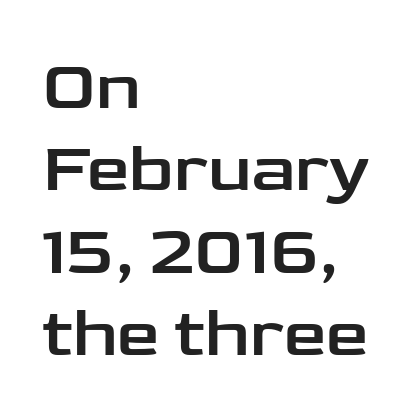
{"serif": "no", "italic": "no", "width": "wide", "stroke_contrast": "low", "x_height": "medium", "monospaced": "no", "underline": "no", "align": "left", "line_spacing_ratio": 1.21, "letter_spacing": "normal", "letter_spacing_em": 0.0, "glyph_px": 68}
